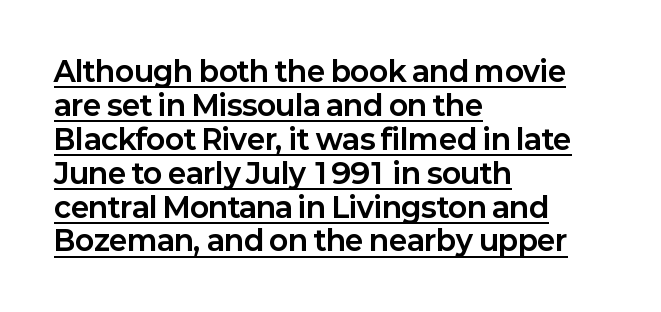
A typographer would call this underscored text. A typesetter would call this proportional, since set widths differ per character. The paragraph shown leans on its left margin. The line texture is even and compact thanks to regular tracking. No italicization has been applied; the sample stays upright. You can tell from the bare stems that sans-serif type was used.
